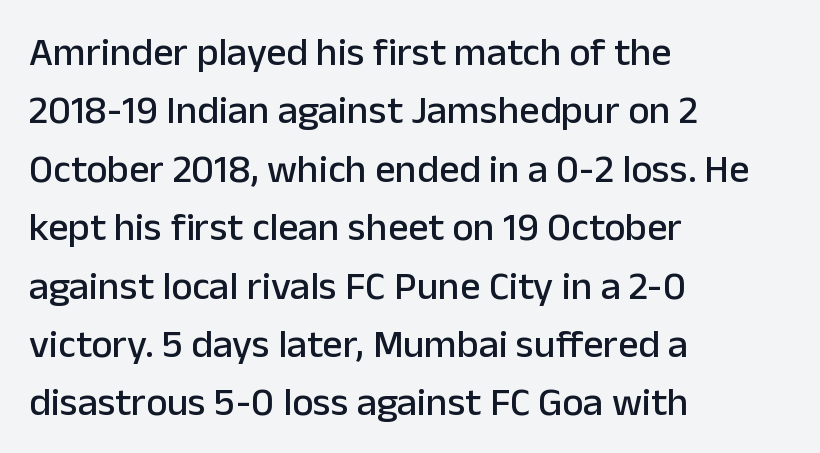
{"serif": "no", "italic": "no", "width": "normal", "stroke_contrast": "low", "x_height": "medium", "monospaced": "no", "underline": "no", "align": "left", "line_spacing": "normal", "line_spacing_ratio": 1.46, "letter_spacing": "normal", "letter_spacing_em": 0.0, "glyph_px": 40}
